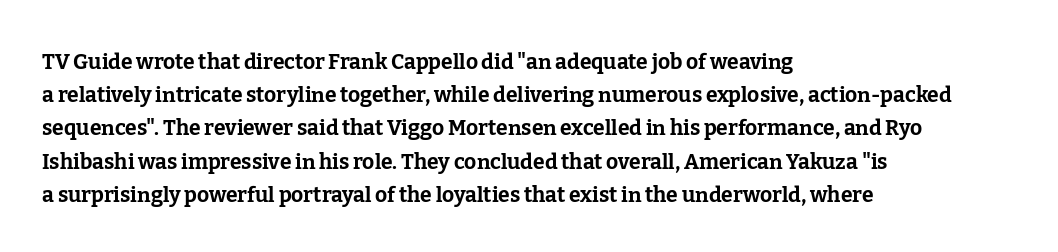
Q: Is the text bold? A: Yes.
Q: Is the text italic (slanted)? A: No, it is upright.
Q: Is the text underlined? A: No.
Q: How is the paragraph aligned? A: Left-aligned.
Q: Is the spacing between letters normal or unusually wide? A: Normal.
Q: Is the spacing between lines tight, normal or loose? A: Normal.
